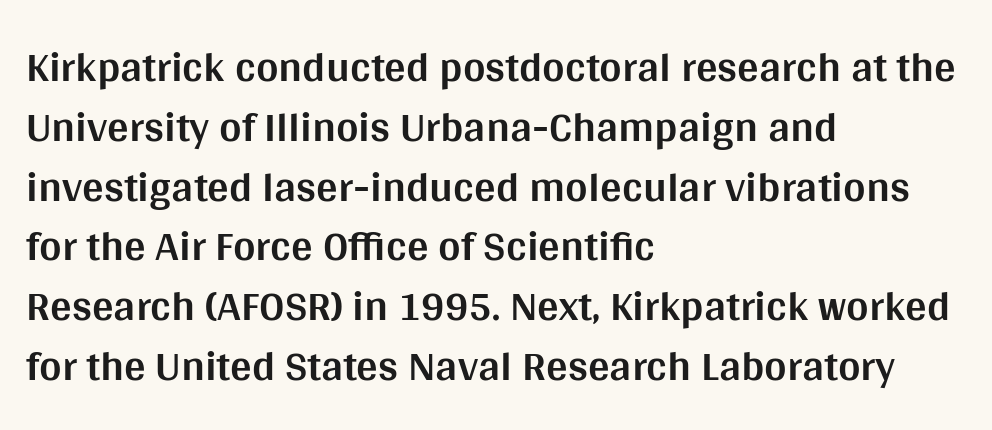
The image shows 43 px bold sans-serif type, upright; set left-aligned, normal line spacing (1.39x), normal letter spacing, not underlined; medium stroke contrast and a large x-height.
